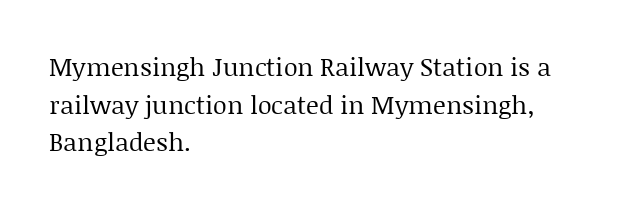
The face used here is rendered with its standard letterfit. Just letters on the line, the space beneath them empty. Caption: face not bold, strokes unweighted. Line spacing here is normal.
